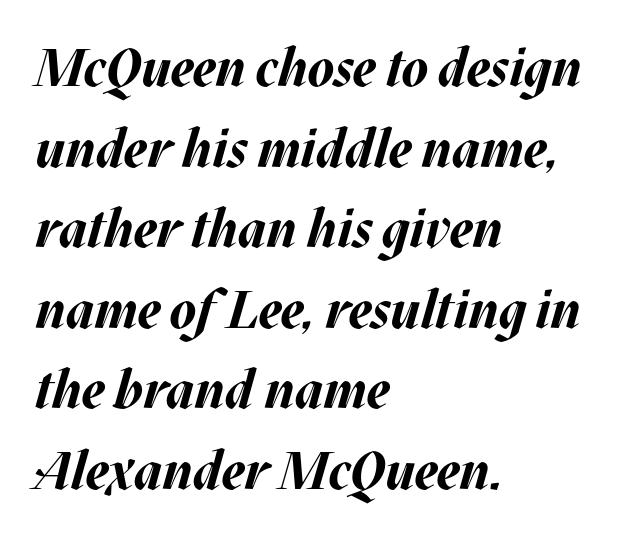
The image shows 53 px bold type, italic (leaning right); set left-aligned, normal line spacing (1.52x), normal letter spacing, not underlined; medium stroke contrast and a large x-height.
